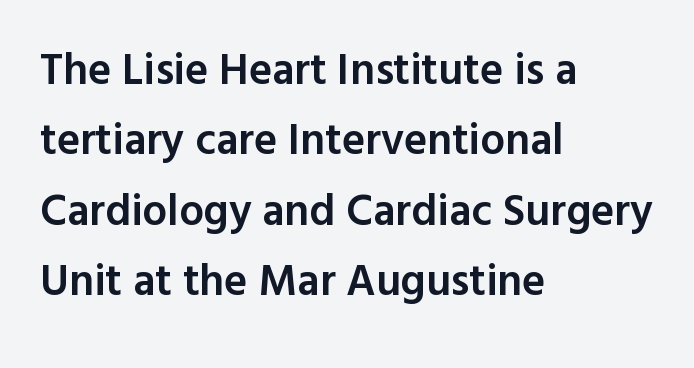
The image shows 44 px semibold sans-serif type, upright; set left-aligned, normal line spacing (1.6x), normal letter spacing, not underlined; a medium x-height.
